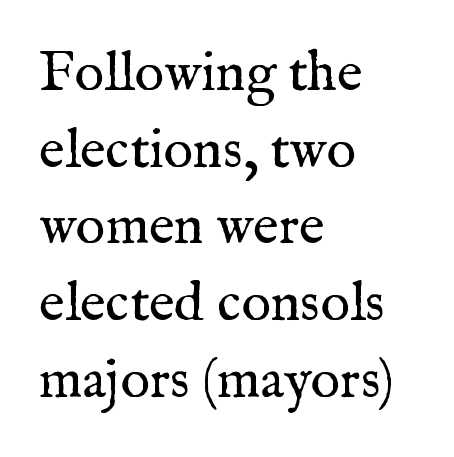
Serifs: yes, visible at the terminals of the letterforms. The font is comparable to plain body text, perhaps lighter. The compositor pushed each line to the left boundary. The lettering holds an erect, upright posture throughout. Letters rest on an invisible, unmarked baseline. Inter-character spacing is left at the font's built-in metrics.
